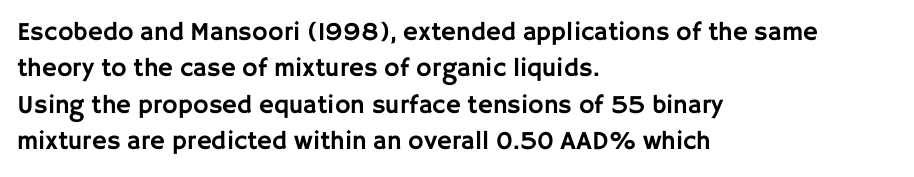
The image shows 26 px text type, upright; set left-aligned, normal line spacing (1.4x), normal letter spacing, not underlined.
